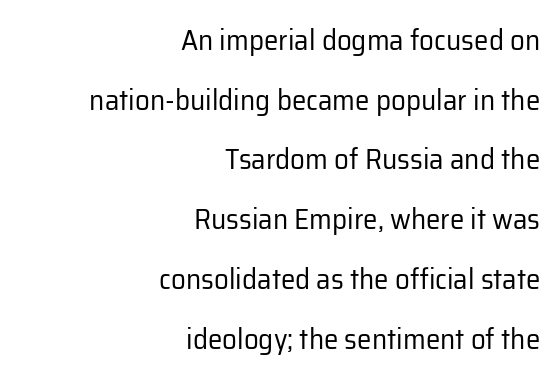
{"serif": "no", "italic": "no", "bold": "no", "weight": "regular", "width": "normal", "stroke_contrast": "low", "x_height": "medium", "monospaced": "no", "underline": "no", "align": "right", "line_spacing": "loose", "line_spacing_ratio": 2.06, "letter_spacing": "normal", "letter_spacing_em": 0.0, "glyph_px": 29}
